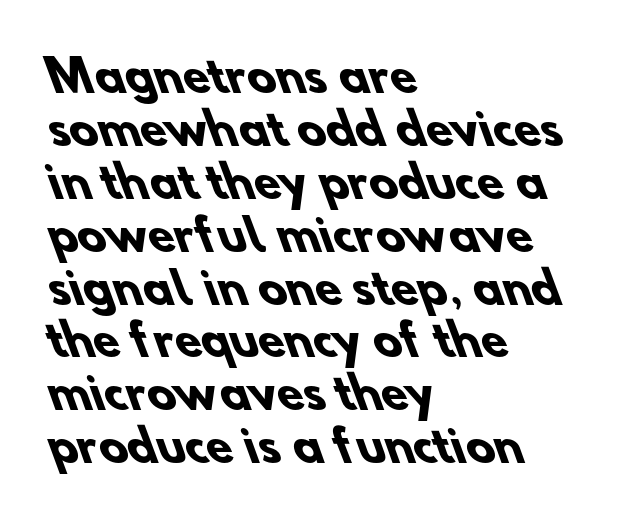
Q: Is the text bold? A: Yes.
Q: Is the typeface a serif or a sans-serif typeface? A: Sans-serif.
Q: Is the text underlined? A: No.
Q: How is the paragraph aligned? A: Left-aligned.
Q: Is the spacing between letters normal or unusually wide? A: Normal.
Q: Width (condensed, normal, or wide)? A: Normal.
Q: Stroke contrast? A: Low.
Q: x-height? A: Small.
Q: Monospaced? A: No.
